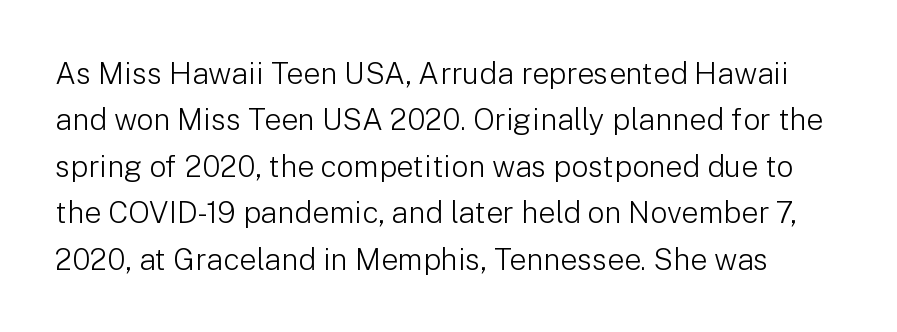
Q: Is the text bold? A: No.
Q: Is the text italic (slanted)? A: No, it is upright.
Q: Is the typeface a serif or a sans-serif typeface? A: Sans-serif.
Q: Is the text underlined? A: No.
Q: Is the spacing between letters normal or unusually wide? A: Normal.
Q: Is the spacing between lines tight, normal or loose? A: Normal.
Q: Width (condensed, normal, or wide)? A: Normal.
Q: Stroke contrast? A: Low.
Q: x-height? A: Medium.
Q: Monospaced? A: No.
